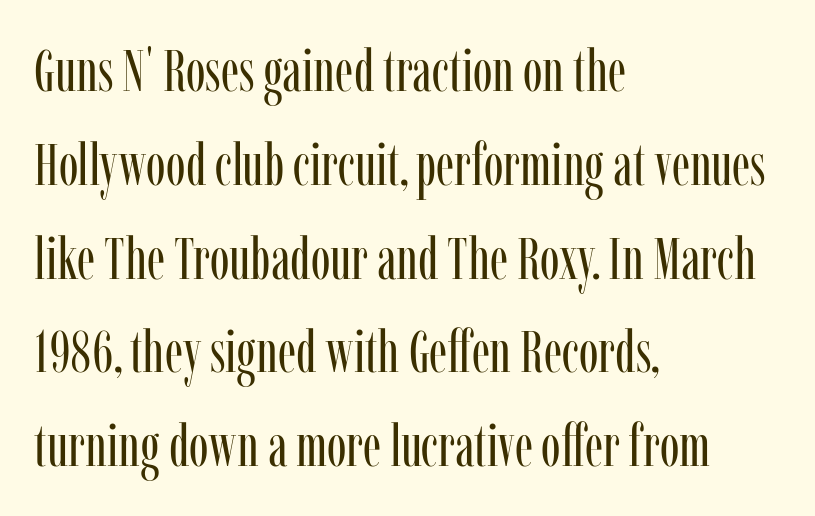
Q: Is the text bold? A: No.
Q: Is the text italic (slanted)? A: No, it is upright.
Q: Is the typeface a serif or a sans-serif typeface? A: Serif.
Q: Is the text underlined? A: No.
Q: How is the paragraph aligned? A: Left-aligned.
Q: Is the spacing between letters normal or unusually wide? A: Normal.
Q: Is the spacing between lines tight, normal or loose? A: Normal.
Q: Width (condensed, normal, or wide)? A: Condensed.
Q: Stroke contrast? A: Low.
Q: x-height? A: Medium.
Q: Monospaced? A: No.
